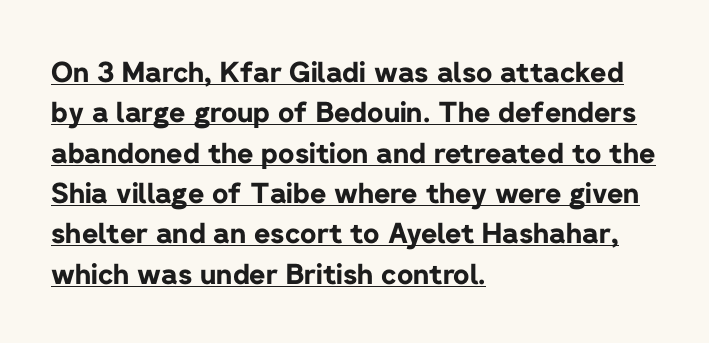
The image shows 28 px bold sans-serif type, upright; set left-aligned, normal line spacing (1.44x), normal letter spacing, underlined; low stroke contrast and a medium x-height.
